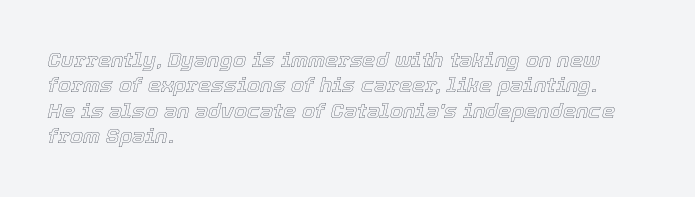
Q: Is the text italic (slanted)? A: Yes, it leans right by about 12 degrees.
Q: Is the text underlined? A: No.
Q: How is the paragraph aligned? A: Left-aligned.
Q: Is the spacing between letters normal or unusually wide? A: Normal.
